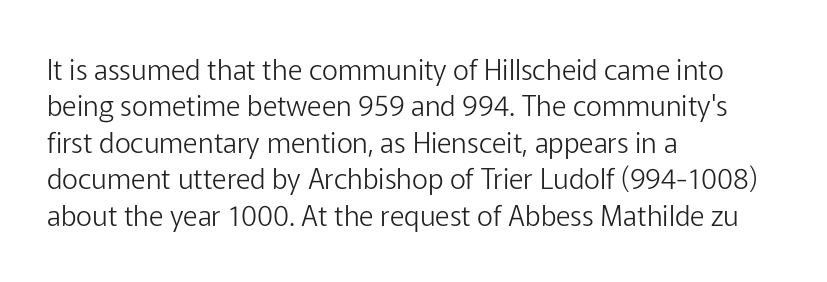
{"serif": "no", "italic": "no", "bold": "no", "weight": "light", "width": "normal", "stroke_contrast": "low", "x_height": "medium", "monospaced": "no", "underline": "no", "align": "left", "line_spacing": "normal", "line_spacing_ratio": 1.3, "letter_spacing": "normal", "letter_spacing_em": 0.0, "glyph_px": 28}
